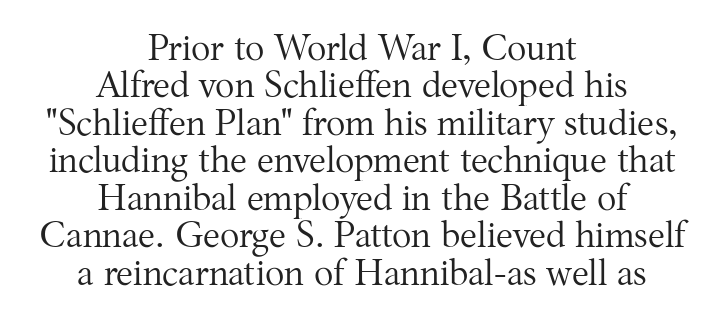
{"serif": "yes", "italic": "no", "bold": "no", "weight": "regular", "width": "normal", "stroke_contrast": "medium", "x_height": "medium", "monospaced": "no", "underline": "no", "align": "center", "line_spacing": "tight", "line_spacing_ratio": 1.04, "letter_spacing": "normal", "letter_spacing_em": 0.0, "glyph_px": 36}
